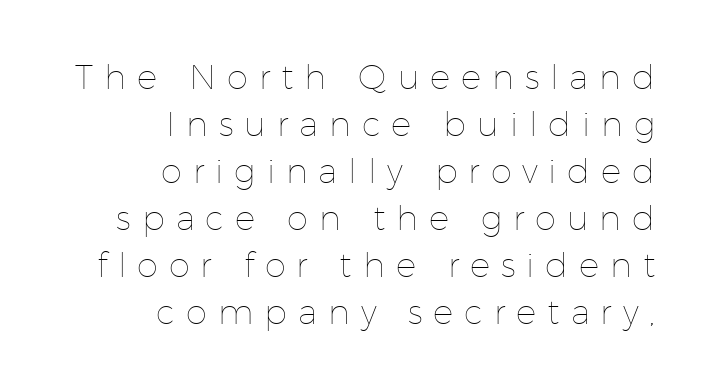
Notice how descenders clear the ascenders below comfortably — that's standard leading. Glance below the letters and you will spot only blank space. Every character sits straight up, as roman type does. The weight tops out at a normal text grade. All the whitespace from short lines collects on the left. Compared with typical body copy, the letter spacing here is much looser.
